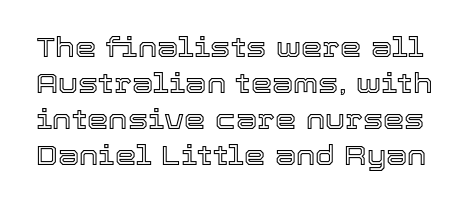
{"italic": "no", "underline": "no", "line_spacing": "normal", "line_spacing_ratio": 1.33, "letter_spacing": "normal", "letter_spacing_em": 0.0, "glyph_px": 27}
